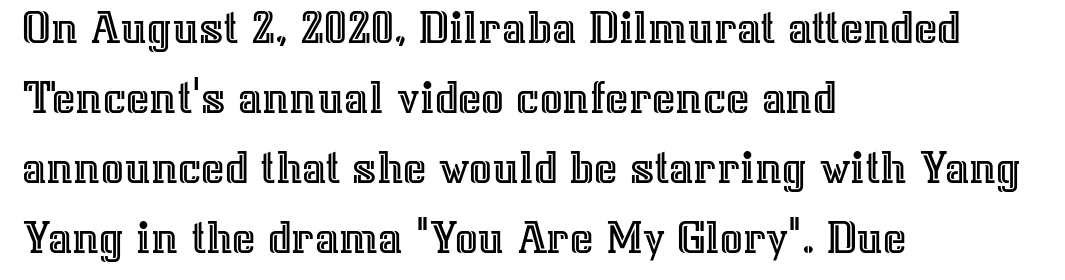
The image shows 50 px text type, upright; set left-aligned, normal line spacing (1.4x), normal letter spacing, not underlined; a medium x-height.
